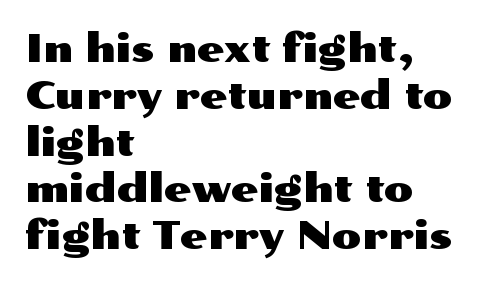
Q: Is the text italic (slanted)? A: No, it is upright.
Q: Is the typeface a serif or a sans-serif typeface? A: Sans-serif.
Q: Is the text underlined? A: No.
Q: How is the paragraph aligned? A: Left-aligned.
Q: Is the spacing between letters normal or unusually wide? A: Normal.
Q: Width (condensed, normal, or wide)? A: Wide.
Q: Stroke contrast? A: Medium.
Q: x-height? A: Medium.
Q: Monospaced? A: No.
